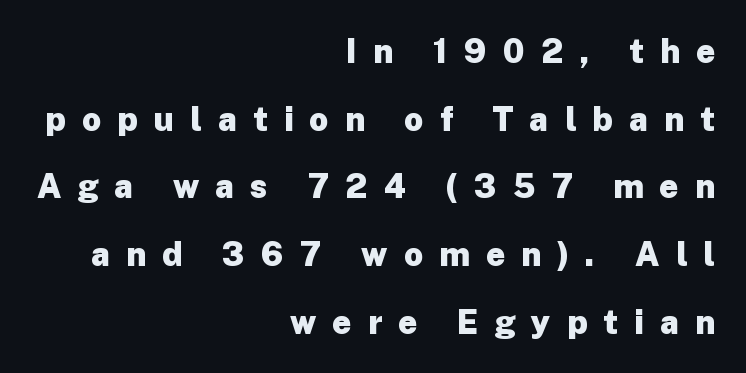
The rag falls on the left side of this text block. The characters look thick and weighty, a clear bold. Do the characters align in a grid? No, the font is proportional. Italic: no, the glyphs are upright roman. Nobody drew a line under any word here.
